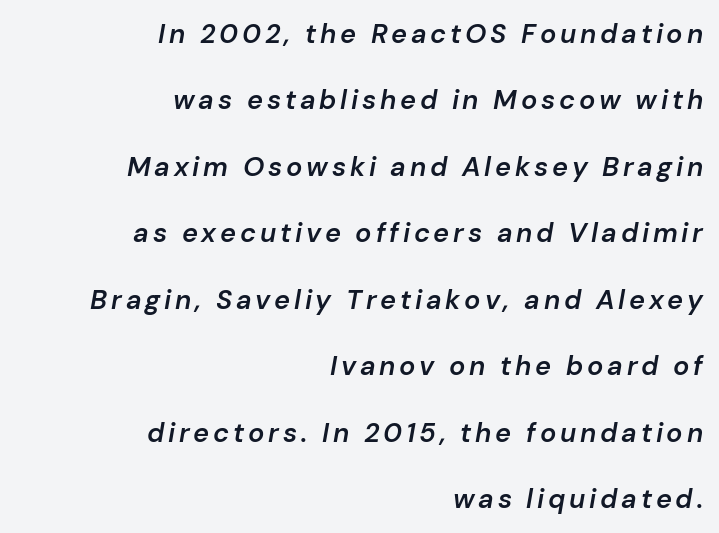
Q: Is the text bold? A: Semi-bold.
Q: Is the text italic (slanted)? A: Yes, it leans right by about 10 degrees.
Q: Is the text underlined? A: No.
Q: How is the paragraph aligned? A: Right-aligned.
Q: Is the spacing between lines tight, normal or loose? A: Loose.
